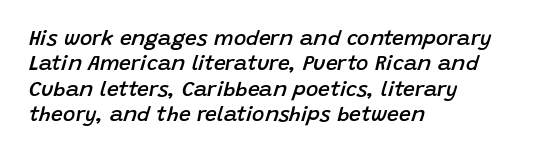
Q: Is the text bold? A: Semi-bold.
Q: Is the text italic (slanted)? A: Yes, it leans right by about 15 degrees.
Q: Is the text underlined? A: No.
Q: How is the paragraph aligned? A: Left-aligned.
Q: Is the spacing between letters normal or unusually wide? A: Normal.
